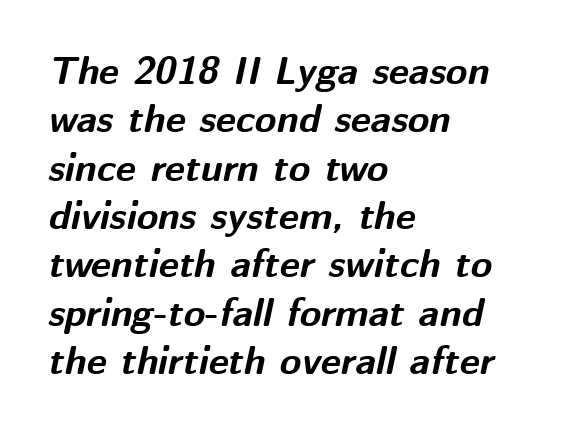
Q: Is the text bold? A: Yes.
Q: Is the text italic (slanted)? A: Yes, it leans right by about 12 degrees.
Q: Is the text underlined? A: No.
Q: How is the paragraph aligned? A: Left-aligned.
Q: Is the spacing between letters normal or unusually wide? A: Normal.
Q: Width (condensed, normal, or wide)? A: Normal.
Q: Stroke contrast? A: Medium.
Q: x-height? A: Medium.
Q: Monospaced? A: No.
